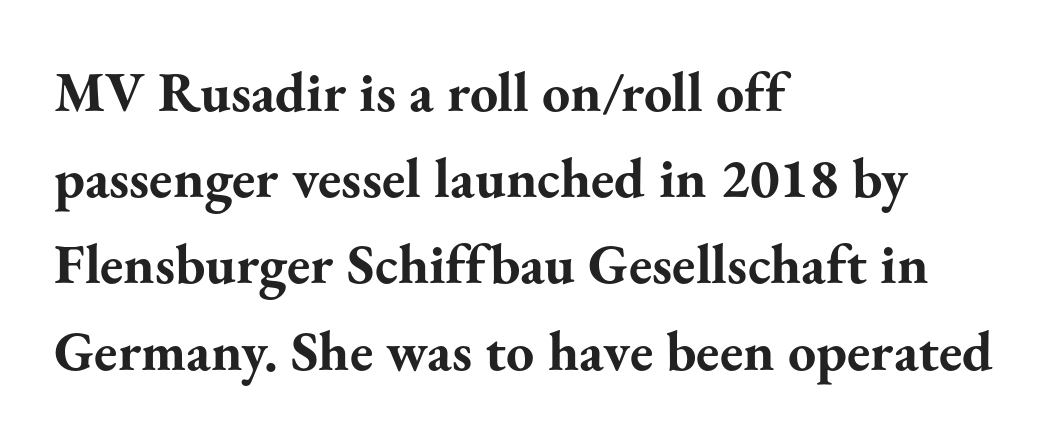
Q: Is the text bold? A: Yes.
Q: Is the text italic (slanted)? A: No, it is upright.
Q: Is the typeface a serif or a sans-serif typeface? A: Serif.
Q: Is the text underlined? A: No.
Q: How is the paragraph aligned? A: Left-aligned.
Q: Is the spacing between letters normal or unusually wide? A: Normal.
Q: Is the spacing between lines tight, normal or loose? A: Normal.
Q: Width (condensed, normal, or wide)? A: Normal.
Q: Stroke contrast? A: Medium.
Q: x-height? A: Small.
Q: Monospaced? A: No.
